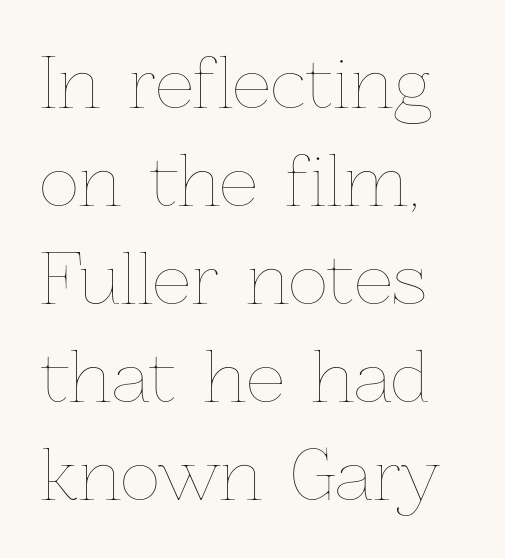
{"italic": "no", "bold": "no", "weight": "thin", "width": "normal", "stroke_contrast": "low", "x_height": "medium", "monospaced": "no", "underline": "no", "align": "left", "line_spacing": "normal", "line_spacing_ratio": 1.44, "letter_spacing": "normal", "letter_spacing_em": 0.0, "glyph_px": 68}
